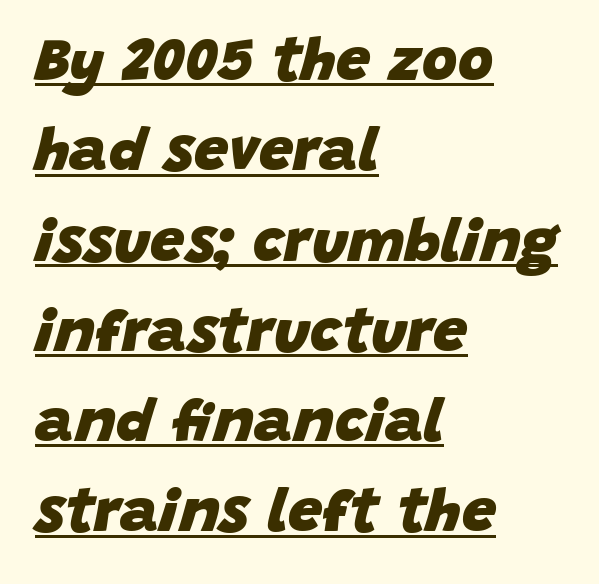
The image shows 61 px heavy type, italic (leaning right); set left-aligned, normal line spacing (1.48x), normal letter spacing, underlined; low stroke contrast and a large x-height.
